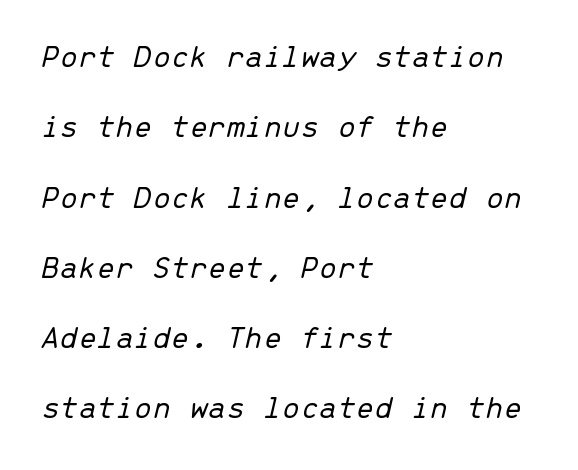
Q: Is the text bold? A: No.
Q: Is the text italic (slanted)? A: Yes, it leans right by about 13 degrees.
Q: Is the text underlined? A: No.
Q: How is the paragraph aligned? A: Left-aligned.
Q: Is the spacing between letters normal or unusually wide? A: Normal.
Q: Is the spacing between lines tight, normal or loose? A: Loose.
Q: Width (condensed, normal, or wide)? A: Normal.
Q: Stroke contrast? A: Low.
Q: x-height? A: Medium.
Q: Monospaced? A: Yes.
